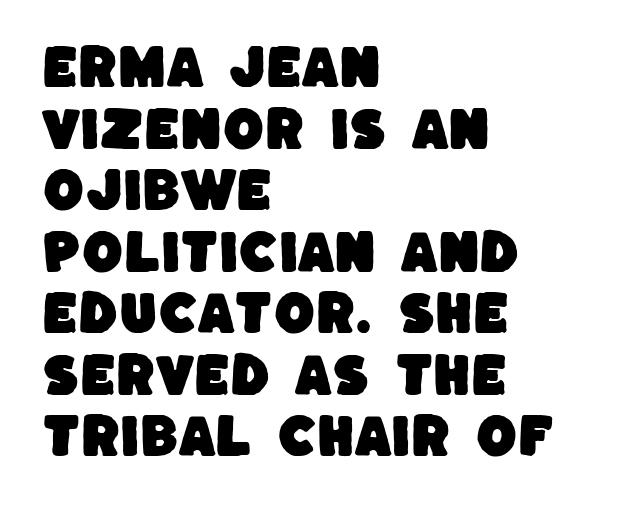
The image shows 47 px sans-serif type; set left-aligned, normal line spacing (1.31x), normal letter spacing, not underlined; low stroke contrast and a large x-height.
